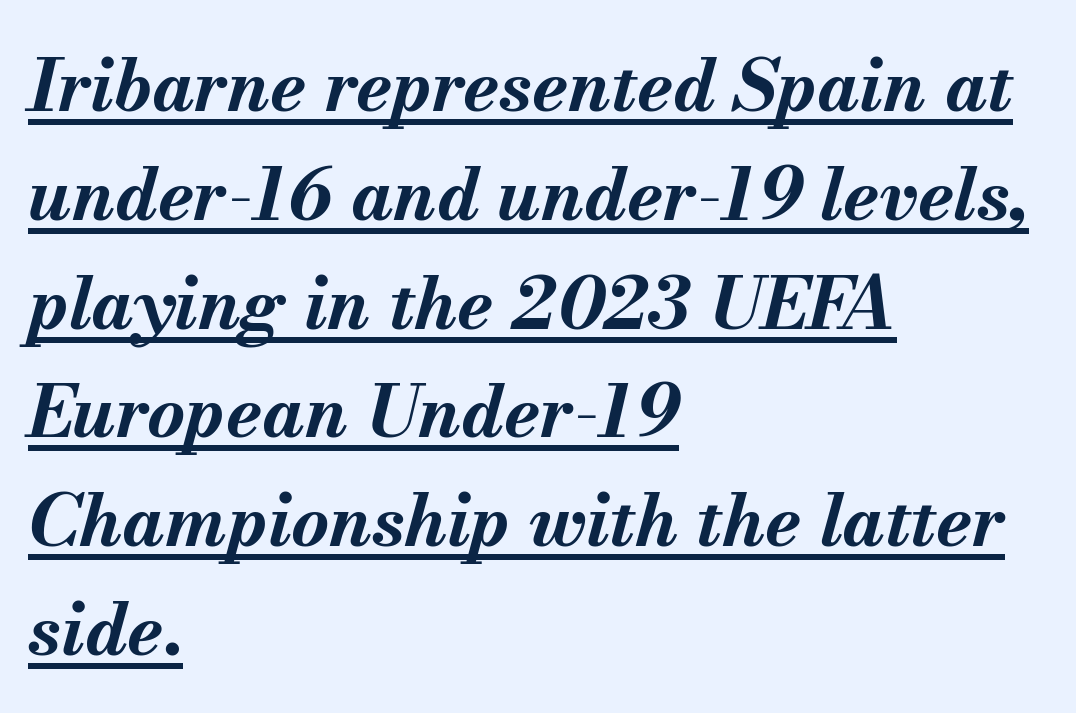
Weight check: bold — yes, fully. Casual observation: everything's shoved over to the left. Note the varied advance widths — an 'i' is clearly narrower than an 'm'. Emphasis-style slanted type is in use.
